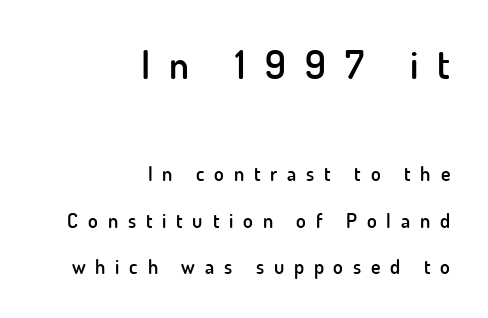
{"serif": "no", "italic": "no", "bold": "semi", "weight": "semibold", "width": "normal", "stroke_contrast": "low", "x_height": "small", "monospaced": "no", "underline": "no", "align": "right", "line_spacing": "loose", "line_spacing_ratio": 2.33, "letter_spacing": "wide", "letter_spacing_em": 0.49, "larger_block": "first", "size_ratio": 1.95, "glyph_px": 39}
